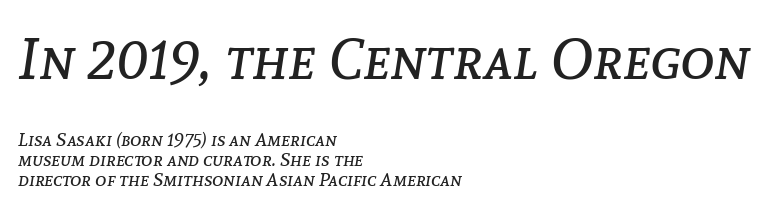
This sample uses an oblique cut, with every glyph tilted off the vertical. You could barely slide anything between these rows. The specimen omits any rule beneath the text block's lines. The rendering uses natural spacing where letterforms have individual widths. The cut favours lightness, reaching ordinary text weight at its darkest. Layout note: lines flush left.
